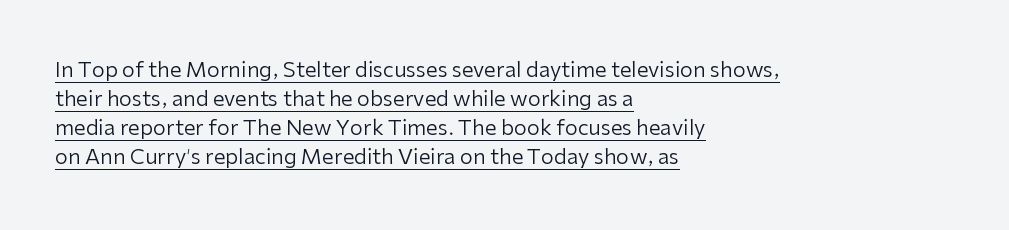
Is the block centered? No — it sits flush against the left margin. Descenders here cross a horizontal rule under the line. Caption: standard tracking, unaltered. Italic: no, the glyphs are upright roman.
